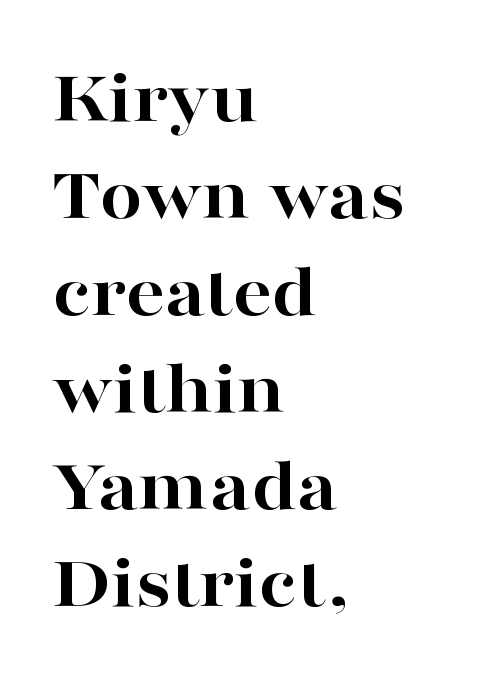
Q: Is the text bold? A: Yes.
Q: Is the text italic (slanted)? A: No, it is upright.
Q: Is the typeface a serif or a sans-serif typeface? A: Serif.
Q: Is the text underlined? A: No.
Q: How is the paragraph aligned? A: Left-aligned.
Q: Is the spacing between letters normal or unusually wide? A: Normal.
Q: Is the spacing between lines tight, normal or loose? A: Normal.
Q: Width (condensed, normal, or wide)? A: Wide.
Q: Stroke contrast? A: High.
Q: x-height? A: Medium.
Q: Monospaced? A: No.
